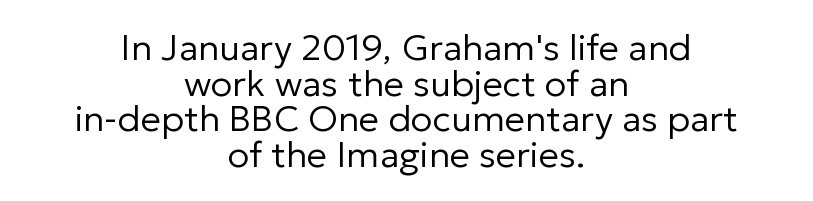
{"serif": "no", "italic": "no", "bold": "no", "weight": "regular", "width": "normal", "stroke_contrast": "low", "x_height": "medium", "monospaced": "no", "underline": "no", "align": "center", "line_spacing": "tight", "line_spacing_ratio": 0.99, "letter_spacing": "normal", "letter_spacing_em": 0.0, "glyph_px": 36}
